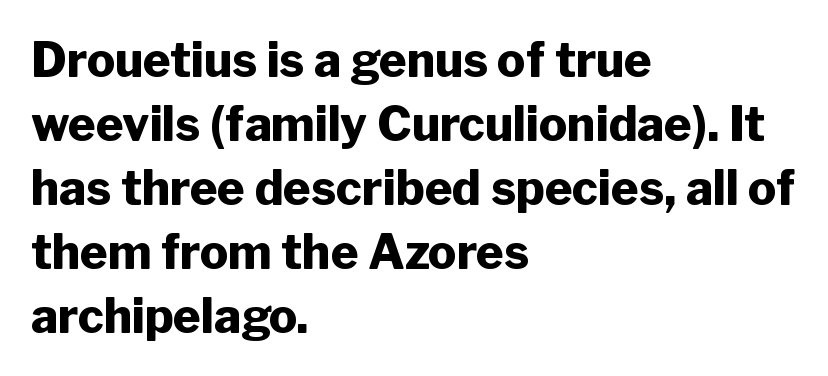
The image shows 47 px heavy sans-serif type, upright; set left-aligned, normal line spacing (1.36x), normal letter spacing, not underlined; low stroke contrast and a medium x-height.
